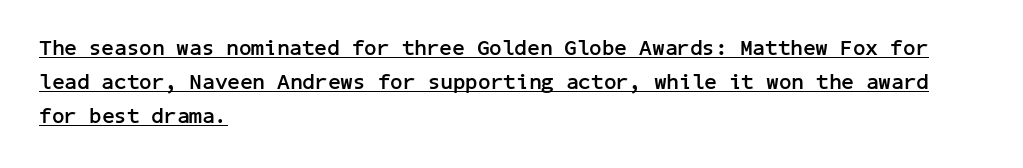
{"italic": "no", "bold": "yes", "underline": "yes", "align": "left", "line_spacing": "normal", "line_spacing_ratio": 1.54, "letter_spacing": "normal", "letter_spacing_em": 0.0, "glyph_px": 22}
